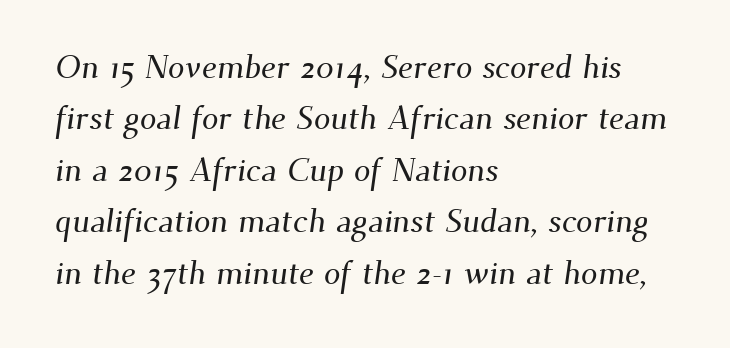
The image shows 33 px serif type; set left-aligned, normal line spacing (1.56x), normal letter spacing, not underlined; medium stroke contrast and a small x-height.
